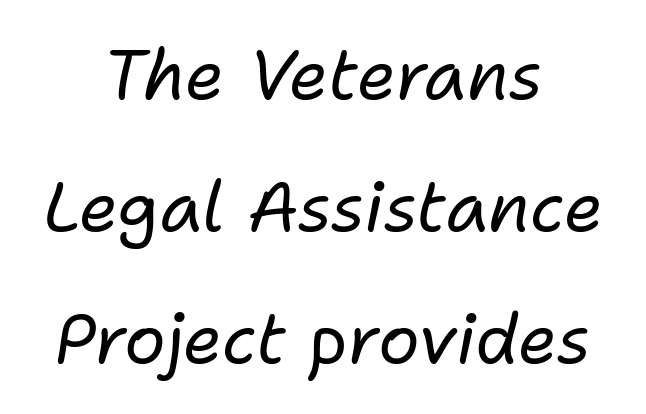
Compared with typical body copy, the letter spacing here is the same. Reading down the block, each line starts at a different indent, mirrored at its end. Just letters on the line, the space beneath them empty. Students, observe: this is what heavily led, spacious text looks like.
